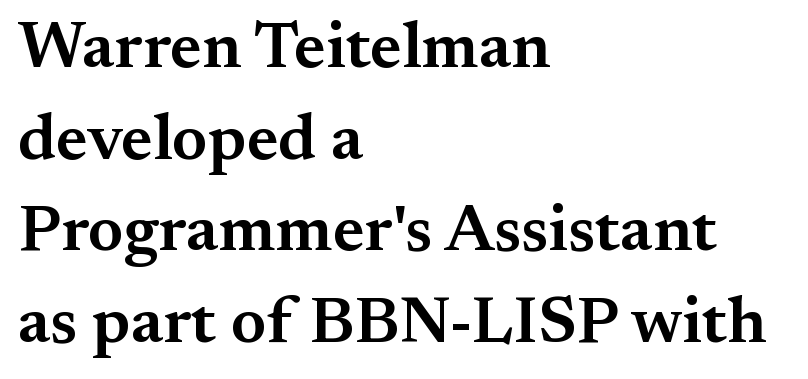
Are there feet on the stems? There are — it's a serif. Line starts are locked; line ends wander. I'd describe the lettering as semibold — firm but not a full bold. Quick note: interline space is typical. The passage shown has conventional tracking throughout.
